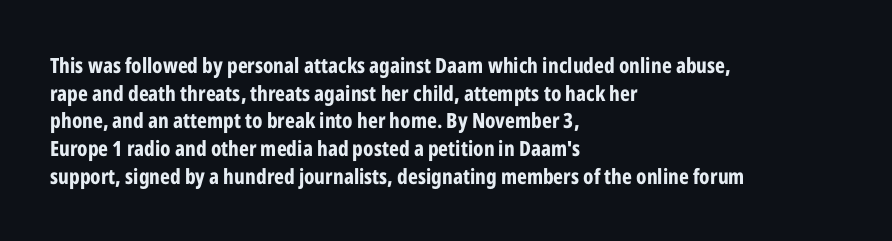
Q: Is the text bold? A: Yes.
Q: Is the text italic (slanted)? A: No, it is upright.
Q: Is the text underlined? A: No.
Q: How is the paragraph aligned? A: Left-aligned.
Q: Is the spacing between letters normal or unusually wide? A: Normal.
Q: Is the spacing between lines tight, normal or loose? A: Normal.
